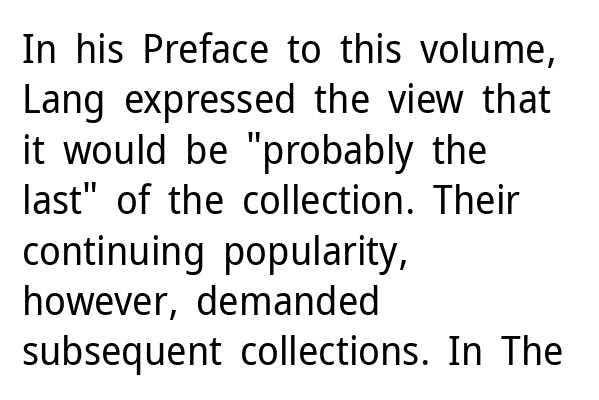
This sample has the flowing, uneven cadence of proportional lettering. You can tell from the bare stems that sans-serif type was used. The space beneath each line is pristine and unruled. Every character sits straight up, as roman type does. In terms of leading, this rendering sits right in the middle.
